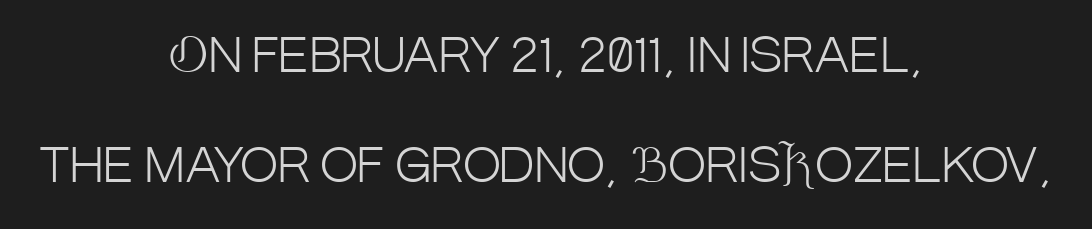
The image shows 46 px light, condensed sans-serif type, upright; set centered, loose line spacing (2.39x), normal letter spacing, not underlined; low stroke contrast and a large x-height.
